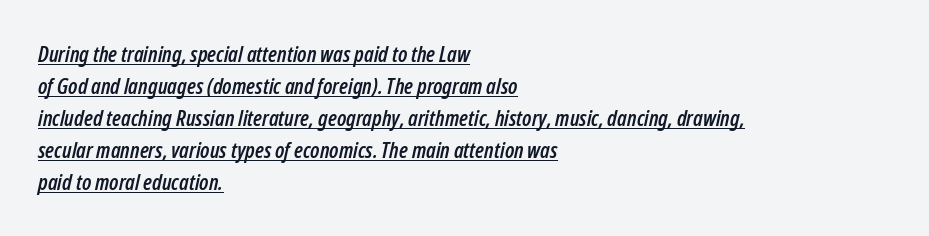
Glyph-to-glyph distance matches everyday printed text. Left-aligned paragraph, ragged on the right. Notice how descenders clear the ascenders below comfortably — that's standard leading. Would a proofreader flag this as italicized? Yes. Descenders here cross a horizontal rule under the line.
